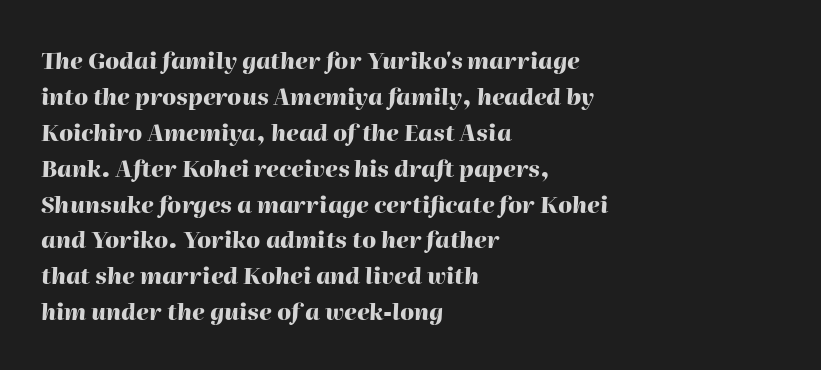
The image shows 23 px bold type, italic (leaning right); set left-aligned, normal line spacing (1.56x), normal letter spacing, not underlined.
